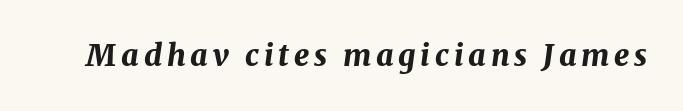
The passage shown is typed in a proportional face where columns would drift. In terms of posture, this sample is oblique. Unmarked baselines from the first word to the last. The characters look thick and weighty, a clear bold.
